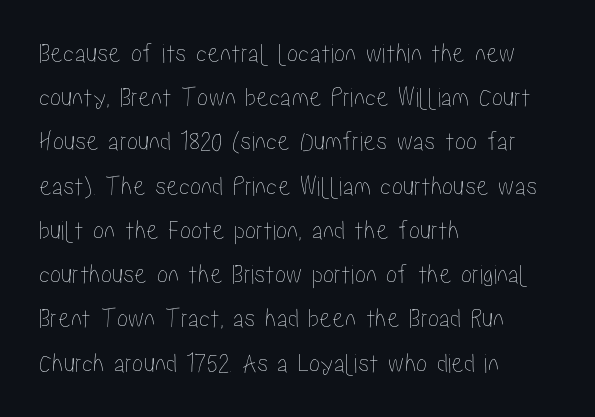
The words here are not underlined. Which margin do the lines hug? The left one — the right edge is uneven. Nothing unusual about the tracking: characters are spaced as the font intends. A typesetter would call this proportional, since set widths differ per character.
